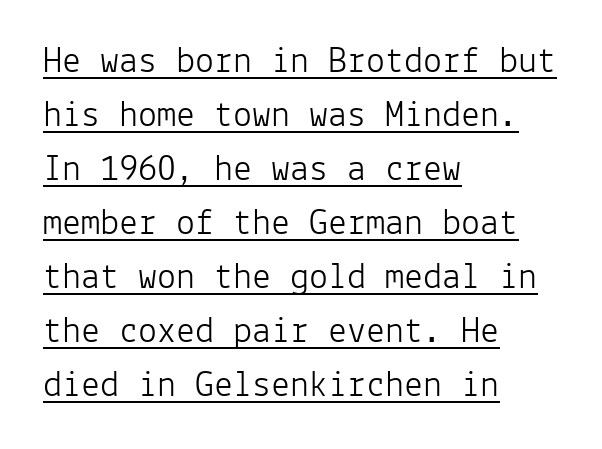
The image shows 38 px light sans-serif type, upright, monospaced; set left-aligned, normal line spacing (1.42x), normal letter spacing, underlined; low stroke contrast and a medium x-height.
